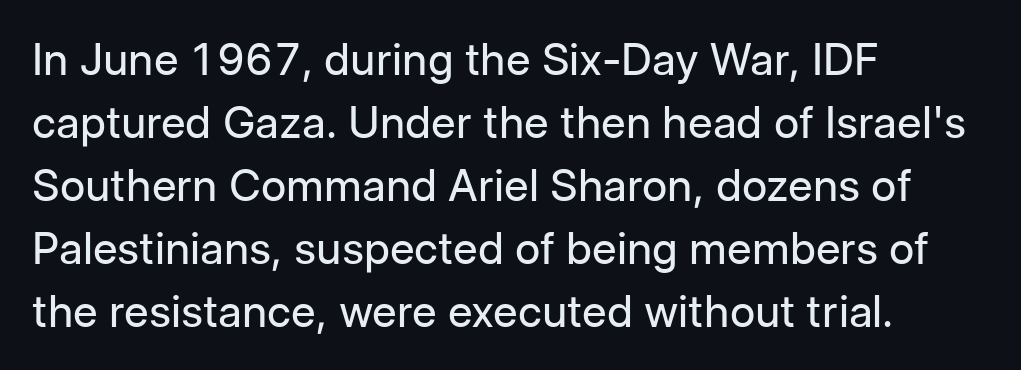
{"serif": "no", "italic": "no", "bold": "no", "weight": "regular", "width": "normal", "stroke_contrast": "low", "x_height": "medium", "monospaced": "no", "underline": "no", "align": "left", "line_spacing": "normal", "line_spacing_ratio": 1.43, "letter_spacing": "normal", "letter_spacing_em": 0.0, "glyph_px": 44}
